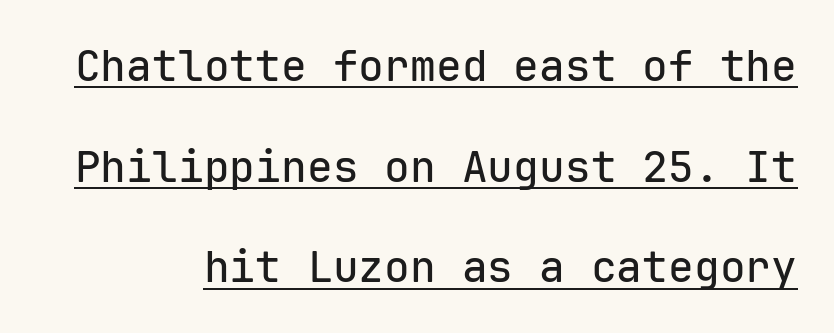
The image shows 43 px sans-serif type, upright, monospaced; set right-aligned, loose line spacing (2.34x), normal letter spacing, underlined; low stroke contrast and a medium x-height.
